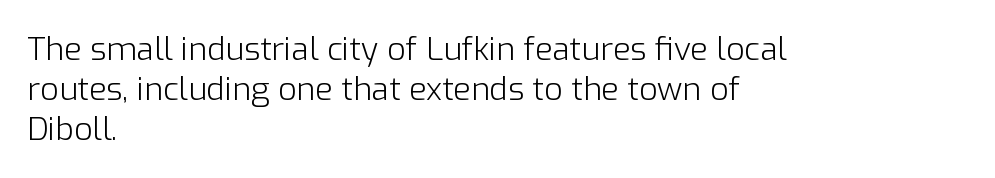
Typeset ragged right — the left edge is the straight one. To sum up the face: it is a sans, with no serifs. Is there much room between lines? A standard amount, neither cramped nor airy. Note the varied advance widths — an 'i' is clearly narrower than an 'm'. The zone under the glyphs is completely vacant.
